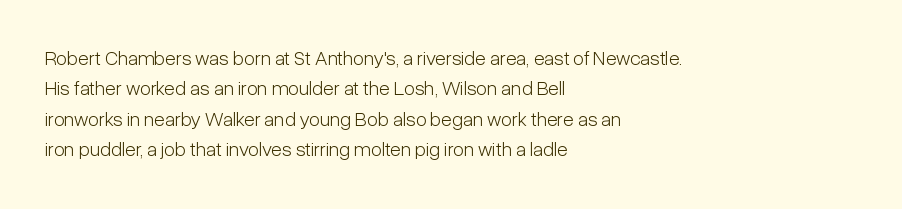
{"italic": "no", "bold": "no", "underline": "no", "align": "left", "line_spacing": "normal", "line_spacing_ratio": 1.52, "letter_spacing": "normal", "letter_spacing_em": 0.0, "glyph_px": 20}
